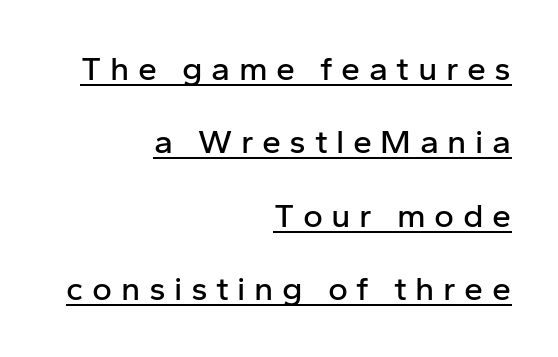
{"serif": "no", "italic": "no", "width": "normal", "stroke_contrast": "low", "x_height": "medium", "monospaced": "no", "underline": "yes", "align": "right", "line_spacing": "loose", "line_spacing_ratio": 2.16, "letter_spacing": "wide", "letter_spacing_em": 0.25, "glyph_px": 34}
